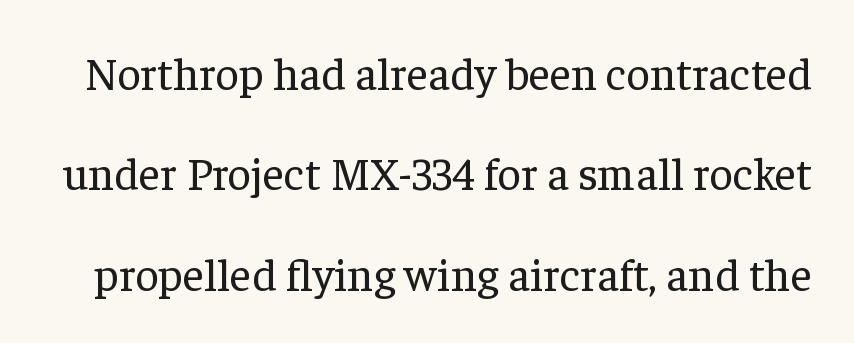
The image shows 46 px regular-weight serif type, upright; set loose line spacing (2.18x), normal letter spacing, not underlined; low stroke contrast and a medium x-height.
